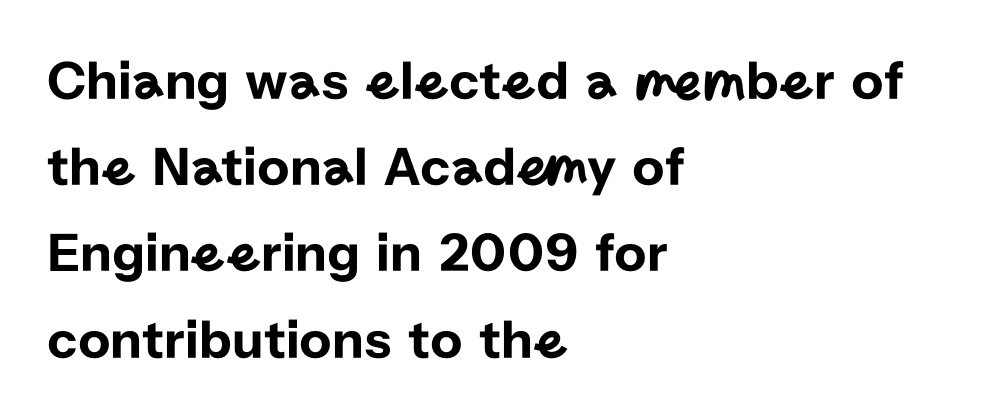
The image shows 56 px sans-serif type, upright; set left-aligned, normal line spacing (1.54x), normal letter spacing, not underlined; low stroke contrast and a medium x-height.
